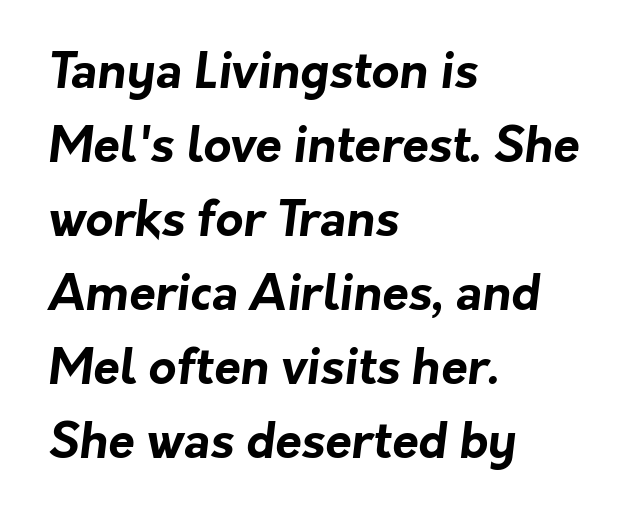
Q: Is the text bold? A: Yes.
Q: Is the typeface a serif or a sans-serif typeface? A: Sans-serif.
Q: Is the text underlined? A: No.
Q: How is the paragraph aligned? A: Left-aligned.
Q: Is the spacing between letters normal or unusually wide? A: Normal.
Q: Is the spacing between lines tight, normal or loose? A: Normal.
Q: Width (condensed, normal, or wide)? A: Normal.
Q: Stroke contrast? A: Low.
Q: x-height? A: Medium.
Q: Monospaced? A: No.
